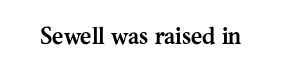
{"italic": "no", "bold": "yes", "underline": "no", "letter_spacing": "normal", "letter_spacing_em": 0.0, "glyph_px": 24}
